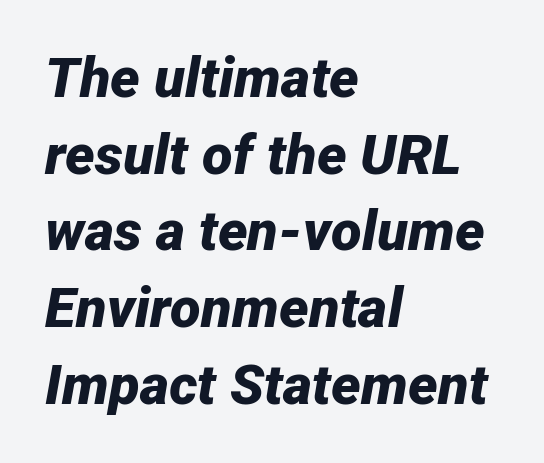
The image shows 56 px bold type, italic (leaning right); set left-aligned, normal line spacing (1.37x), normal letter spacing, not underlined; low stroke contrast and a medium x-height.
